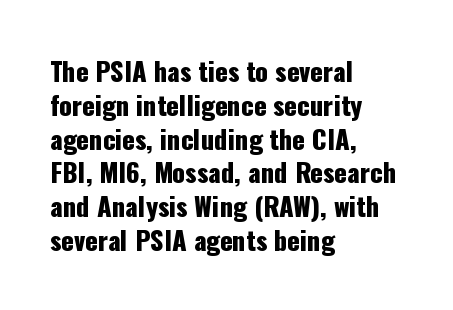
The image shows 26 px text type, upright; set left-aligned, normal line spacing (1.3x), normal letter spacing, not underlined.
